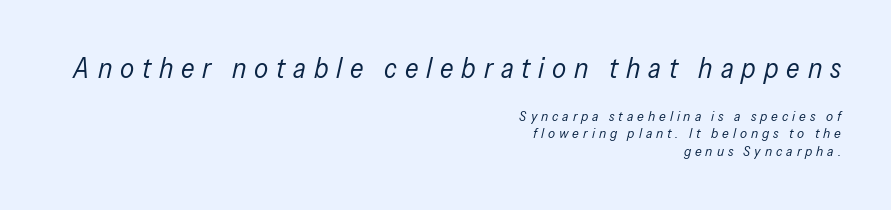
The image shows 28 px regular-weight, condensed type, italic (leaning right); set right-aligned, line spacing 1.24x, unusually wide letter spacing (+0.28 em), not underlined; the first (top) block is 2.0x larger; low stroke contrast and a medium x-height.
